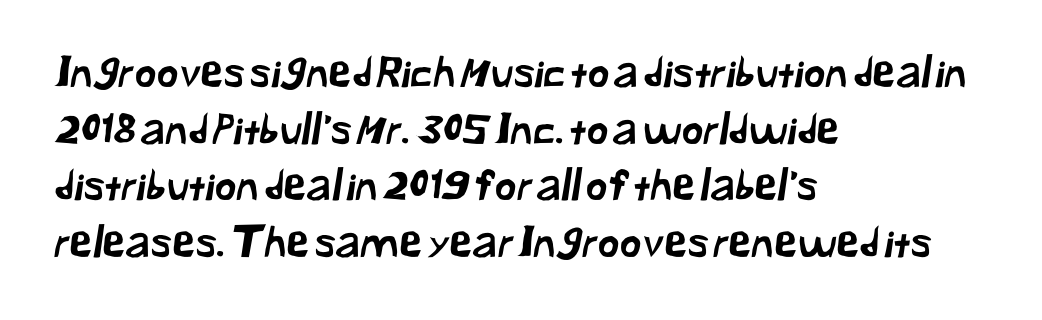
The image shows 42 px sans-serif type; set left-aligned, normal line spacing (1.35x), normal letter spacing, not underlined; low stroke contrast and a medium x-height.
